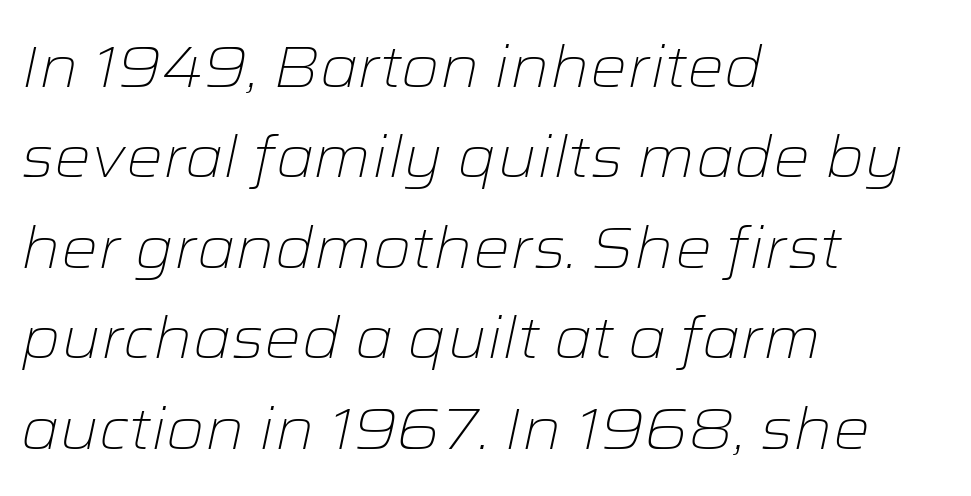
Q: Is the text bold? A: No.
Q: Is the text italic (slanted)? A: Yes, it leans right by about 12 degrees.
Q: Is the text underlined? A: No.
Q: How is the paragraph aligned? A: Left-aligned.
Q: Is the spacing between letters normal or unusually wide? A: Normal.
Q: Is the spacing between lines tight, normal or loose? A: Normal.
Q: Width (condensed, normal, or wide)? A: Wide.
Q: Stroke contrast? A: Low.
Q: x-height? A: Medium.
Q: Monospaced? A: No.
